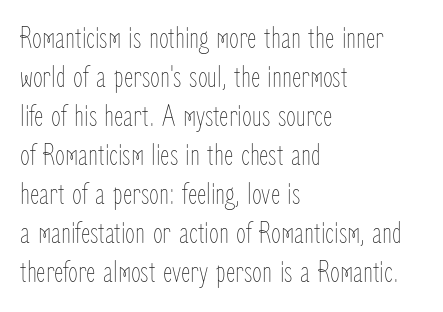
{"italic": "no", "bold": "no", "weight": "thin", "width": "condensed", "stroke_contrast": "low", "x_height": "medium", "monospaced": "no", "underline": "no", "align": "left", "line_spacing_ratio": 1.22, "letter_spacing": "normal", "letter_spacing_em": 0.0, "glyph_px": 32}
